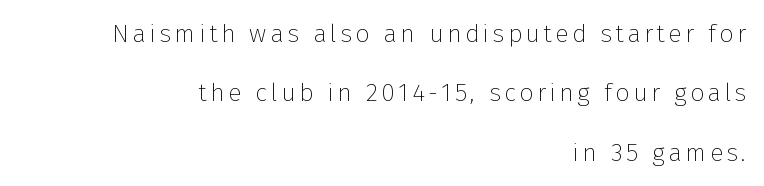
Q: Is the text bold? A: No.
Q: Is the text italic (slanted)? A: No, it is upright.
Q: Is the text underlined? A: No.
Q: How is the paragraph aligned? A: Right-aligned.
Q: Is the spacing between lines tight, normal or loose? A: Loose.
